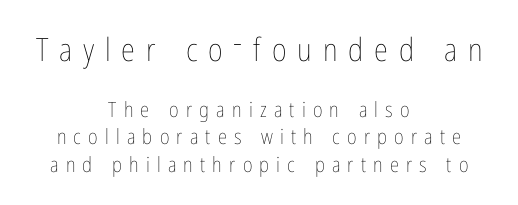
Q: Is the text bold? A: No.
Q: Is the text italic (slanted)? A: No, it is upright.
Q: Is the text underlined? A: No.
Q: How is the paragraph aligned? A: Centered.
Q: Is the spacing between letters normal or unusually wide? A: Unusually wide.
Q: Is the spacing between lines tight, normal or loose? A: Normal.
Q: Which block of text is set in a larger size, the first (top) or the second (bottom)? A: The first (top) one.
Q: Width (condensed, normal, or wide)? A: Condensed.
Q: Stroke contrast? A: Low.
Q: x-height? A: Medium.
Q: Monospaced? A: No.
